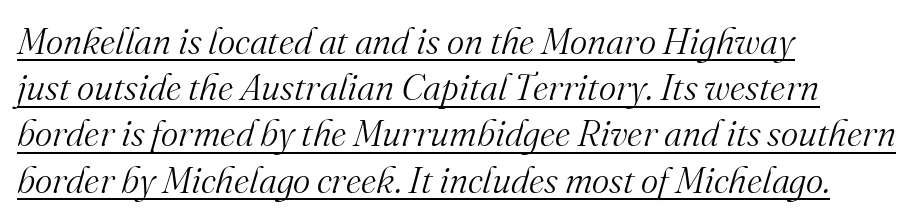
The designer went with a serif here, giving each stem small feet. Students, observe: this is what conventionally led text looks like. Compared with typical body copy, the letter spacing here is the same. Tall strokes in this sample are angled rather than plumb.
